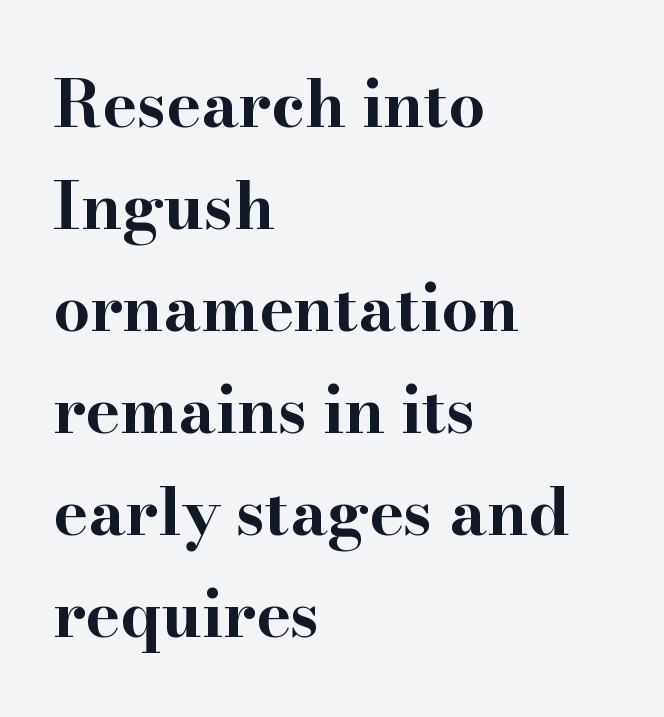
The image shows 65 px bold, wide serif type, upright; set left-aligned, normal line spacing (1.57x), normal letter spacing, not underlined; high stroke contrast and a small x-height.
